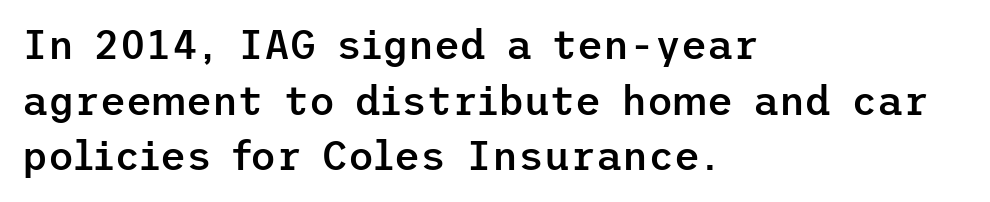
{"serif": "no", "italic": "no", "bold": "semi", "weight": "semibold", "width": "normal", "stroke_contrast": "low", "x_height": "medium", "underline": "no", "align": "left", "line_spacing": "normal", "line_spacing_ratio": 1.39, "letter_spacing": "normal", "letter_spacing_em": 0.0, "glyph_px": 40}
